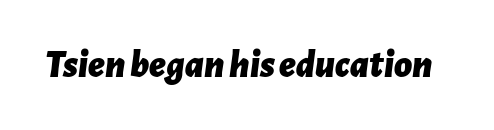
The face used here has a pronounced slope to its letters. Character widths vary here, with narrow letters taking less room than wide ones. No extra tracking has been applied to these lines. Type without underlining.
